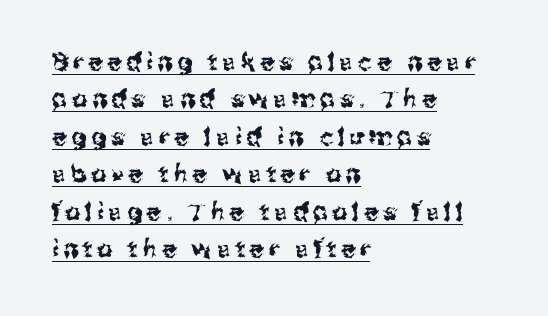
{"italic": "no", "underline": "yes", "align": "left", "line_spacing": "normal", "line_spacing_ratio": 1.56, "letter_spacing": "wide", "letter_spacing_em": 0.2, "glyph_px": 24}
